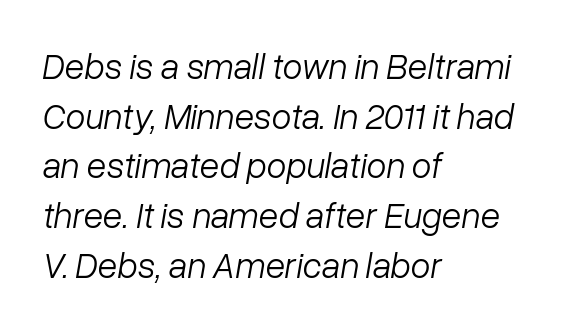
Q: Is the text bold? A: No.
Q: Is the text italic (slanted)? A: Yes, it leans right by about 10 degrees.
Q: Is the text underlined? A: No.
Q: How is the paragraph aligned? A: Left-aligned.
Q: Is the spacing between letters normal or unusually wide? A: Normal.
Q: Is the spacing between lines tight, normal or loose? A: Normal.
Q: Width (condensed, normal, or wide)? A: Normal.
Q: Stroke contrast? A: Low.
Q: x-height? A: Medium.
Q: Monospaced? A: No.
